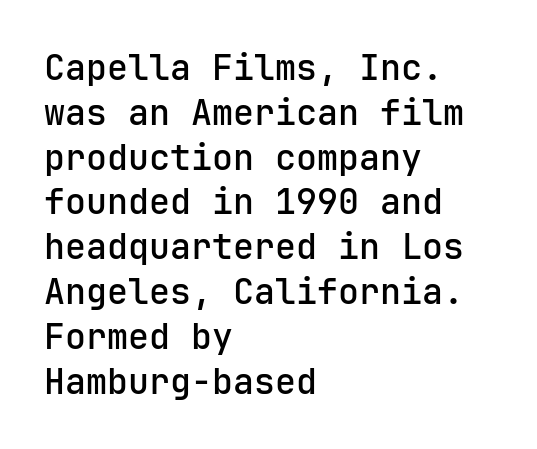
{"serif": "no", "italic": "no", "width": "normal", "stroke_contrast": "low", "x_height": "medium", "monospaced": "yes", "underline": "no", "align": "left", "line_spacing": "normal", "line_spacing_ratio": 1.28, "letter_spacing": "normal", "letter_spacing_em": 0.0, "glyph_px": 35}
